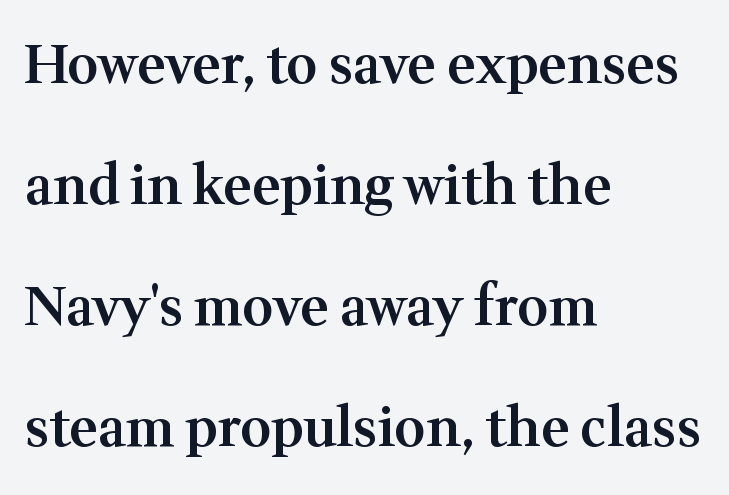
{"serif": "yes", "italic": "no", "bold": "semi", "weight": "semibold", "width": "normal", "stroke_contrast": "medium", "x_height": "medium", "monospaced": "no", "underline": "no", "align": "left", "line_spacing": "loose", "line_spacing_ratio": 2.24, "letter_spacing": "normal", "letter_spacing_em": 0.0, "glyph_px": 54}
